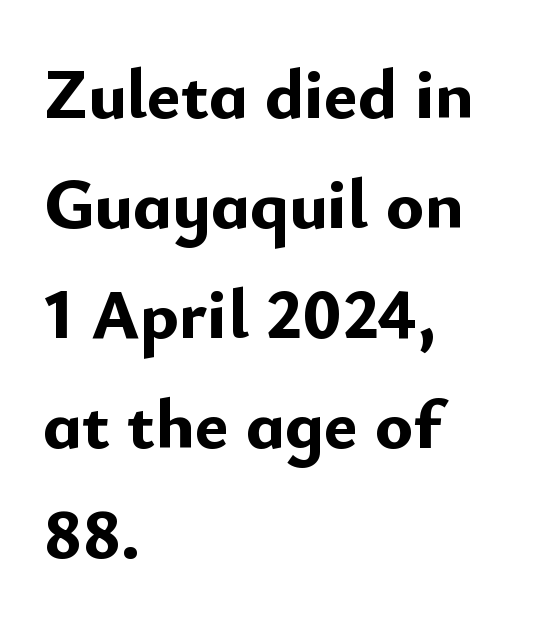
Q: Is the text bold? A: Yes.
Q: Is the text italic (slanted)? A: No, it is upright.
Q: Is the typeface a serif or a sans-serif typeface? A: Sans-serif.
Q: Is the text underlined? A: No.
Q: How is the paragraph aligned? A: Left-aligned.
Q: Is the spacing between letters normal or unusually wide? A: Normal.
Q: Is the spacing between lines tight, normal or loose? A: Normal.
Q: Width (condensed, normal, or wide)? A: Normal.
Q: Stroke contrast? A: Low.
Q: x-height? A: Small.
Q: Monospaced? A: No.
